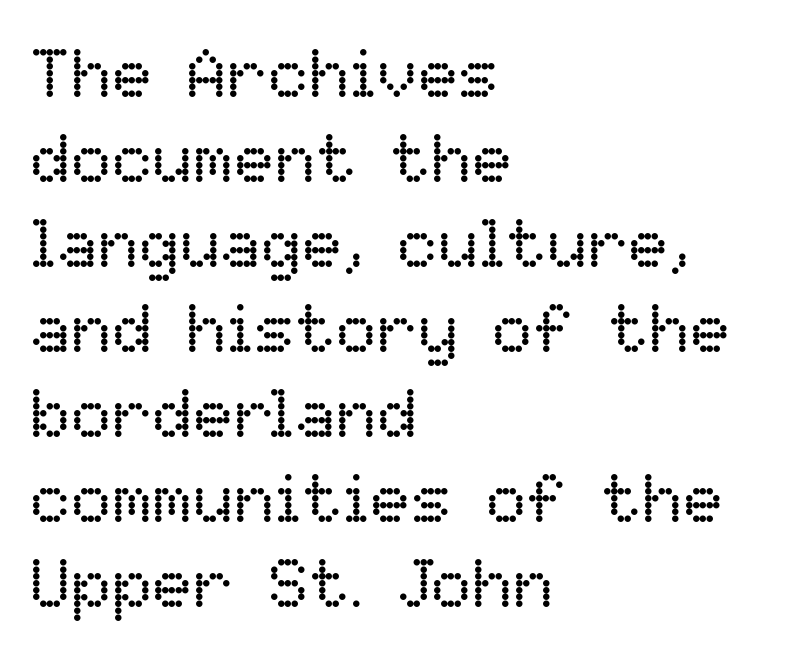
{"italic": "no", "bold": "no", "weight": "regular", "width": "normal", "stroke_contrast": "low", "x_height": "medium", "monospaced": "no", "underline": "no", "align": "left", "line_spacing": "normal", "line_spacing_ratio": 1.25, "letter_spacing": "normal", "letter_spacing_em": 0.0, "glyph_px": 68}
